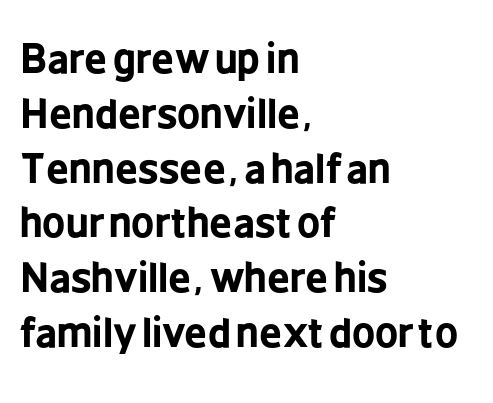
Q: Is the text bold? A: Yes.
Q: Is the text italic (slanted)? A: No, it is upright.
Q: Is the typeface a serif or a sans-serif typeface? A: Sans-serif.
Q: Is the text underlined? A: No.
Q: How is the paragraph aligned? A: Left-aligned.
Q: Is the spacing between letters normal or unusually wide? A: Normal.
Q: Is the spacing between lines tight, normal or loose? A: Normal.
Q: Width (condensed, normal, or wide)? A: Condensed.
Q: Stroke contrast? A: Low.
Q: x-height? A: Medium.
Q: Monospaced? A: No.
